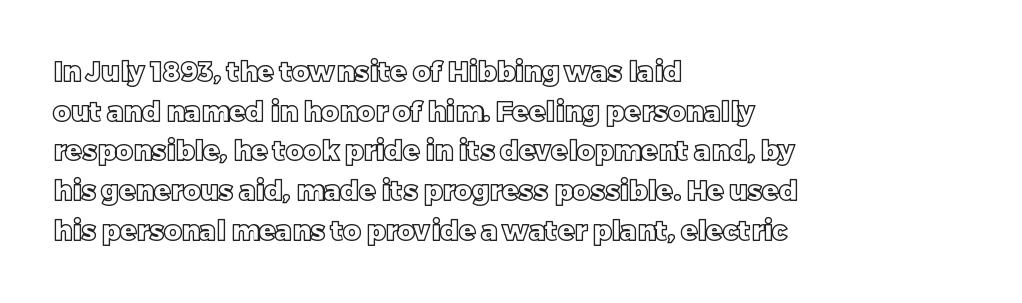
Reading down the column, the eye jumps a familiar distance to each next line. The gaps between neighbouring characters are ordinary and unremarkable. Every character sits straight up, as roman type does. These lines stack with their left ends in a neat column. Bare-footed words on every line.
